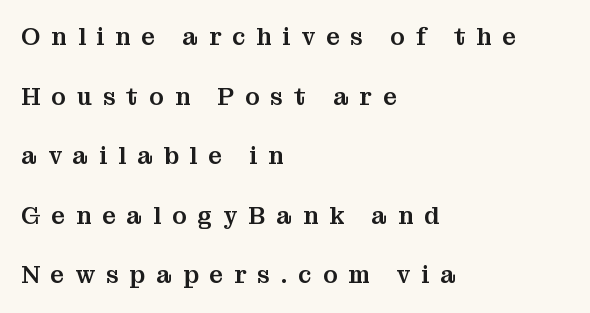
The image shows 24 px text type, upright; set left-aligned, loose line spacing (2.48x), unusually wide letter spacing (+0.46 em), not underlined.
